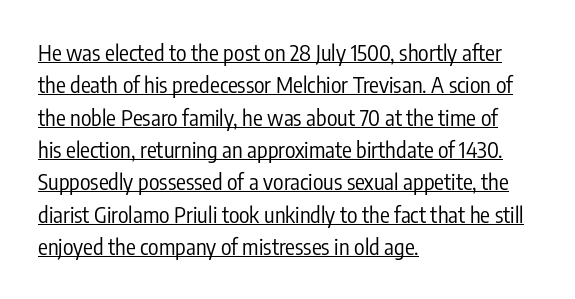
Q: Is the text bold? A: No.
Q: Is the text italic (slanted)? A: No, it is upright.
Q: Is the text underlined? A: Yes.
Q: How is the paragraph aligned? A: Left-aligned.
Q: Is the spacing between letters normal or unusually wide? A: Normal.
Q: Is the spacing between lines tight, normal or loose? A: Normal.
